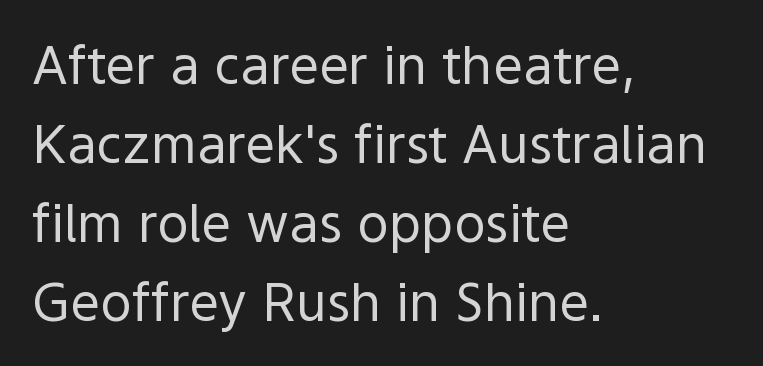
{"serif": "no", "italic": "no", "bold": "no", "weight": "regular", "width": "normal", "x_height": "medium", "monospaced": "no", "underline": "no", "align": "left", "line_spacing": "normal", "line_spacing_ratio": 1.49, "letter_spacing": "normal", "letter_spacing_em": 0.0, "glyph_px": 53}
